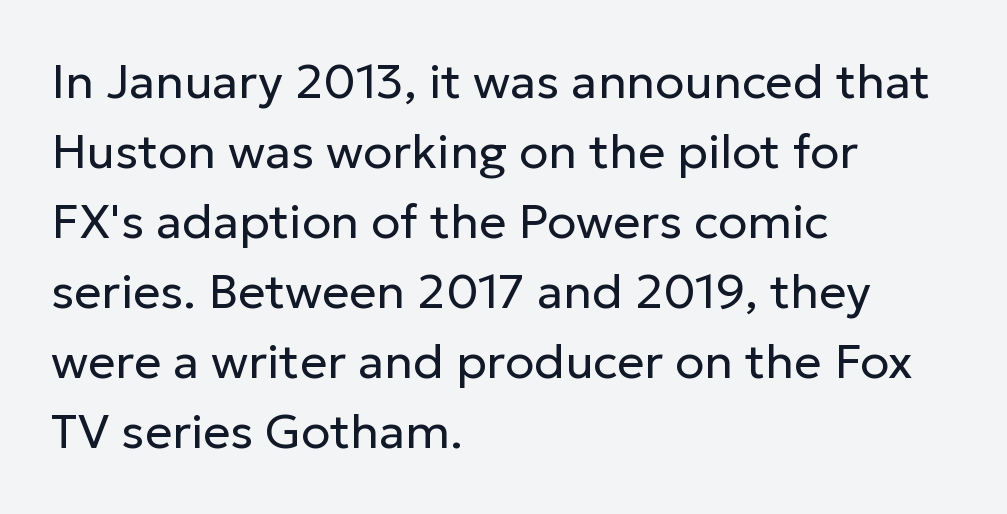
Q: Is the text bold? A: No.
Q: Is the text italic (slanted)? A: No, it is upright.
Q: Is the typeface a serif or a sans-serif typeface? A: Sans-serif.
Q: Is the text underlined? A: No.
Q: How is the paragraph aligned? A: Left-aligned.
Q: Is the spacing between letters normal or unusually wide? A: Normal.
Q: Is the spacing between lines tight, normal or loose? A: Normal.
Q: Width (condensed, normal, or wide)? A: Normal.
Q: Stroke contrast? A: Low.
Q: x-height? A: Medium.
Q: Monospaced? A: No.
